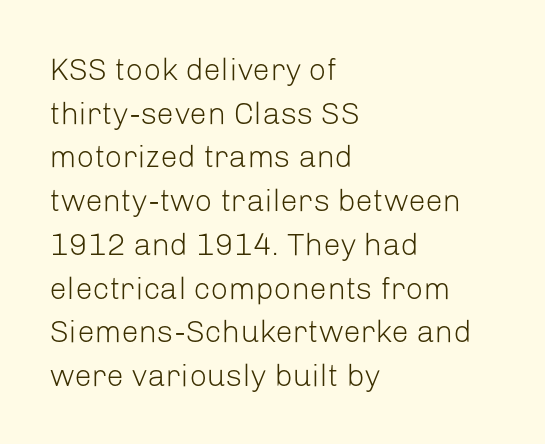
Q: Is the text bold? A: No.
Q: Is the text italic (slanted)? A: No, it is upright.
Q: Is the typeface a serif or a sans-serif typeface? A: Sans-serif.
Q: Is the text underlined? A: No.
Q: How is the paragraph aligned? A: Left-aligned.
Q: Is the spacing between letters normal or unusually wide? A: Normal.
Q: Is the spacing between lines tight, normal or loose? A: Normal.
Q: Width (condensed, normal, or wide)? A: Normal.
Q: Stroke contrast? A: Low.
Q: x-height? A: Medium.
Q: Monospaced? A: No.
